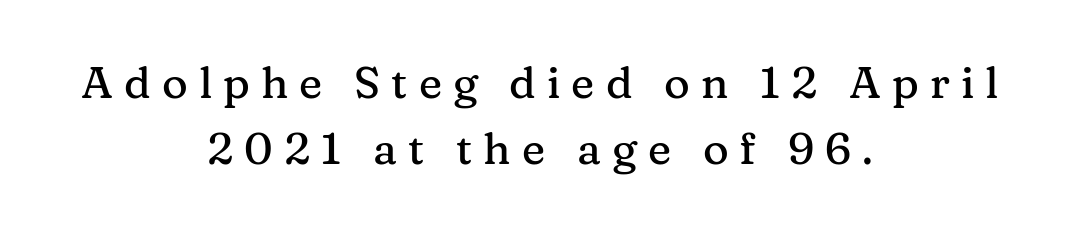
Q: Is the text italic (slanted)? A: No, it is upright.
Q: Is the typeface a serif or a sans-serif typeface? A: Serif.
Q: Is the text underlined? A: No.
Q: How is the paragraph aligned? A: Centered.
Q: Is the spacing between letters normal or unusually wide? A: Unusually wide.
Q: Is the spacing between lines tight, normal or loose? A: Normal.
Q: Width (condensed, normal, or wide)? A: Normal.
Q: Stroke contrast? A: Medium.
Q: x-height? A: Medium.
Q: Monospaced? A: No.
